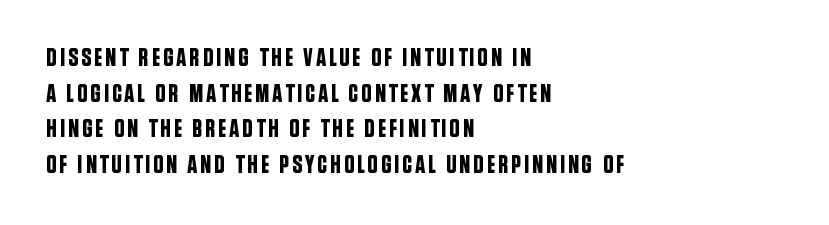
Q: Is the text italic (slanted)? A: No, it is upright.
Q: Is the text underlined? A: No.
Q: How is the paragraph aligned? A: Left-aligned.
Q: Is the spacing between lines tight, normal or loose? A: Normal.
